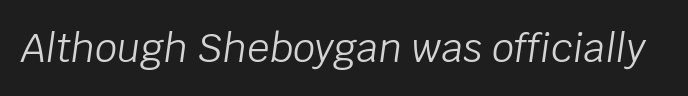
In terms of letterspacing, this is plain default setting. A typesetter would call this proportional, since set widths differ per character. This rendering features lettering with no underline. The typeface has the unassuming heft of standard copy or less. Posture: slanted.
